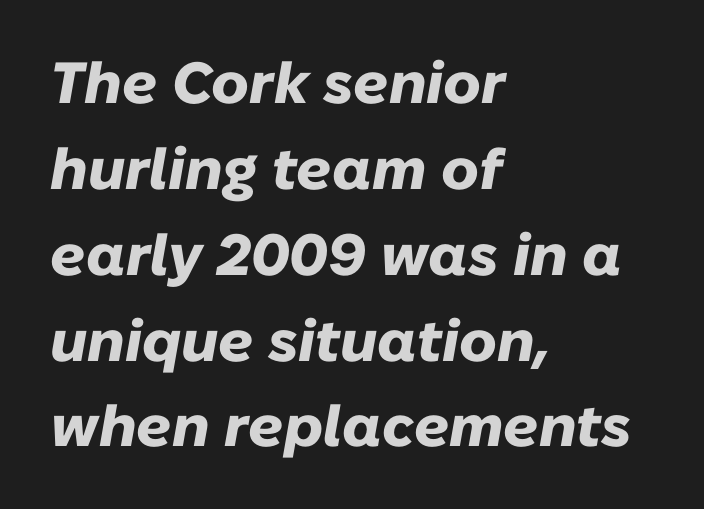
{"italic": "yes", "lean": "right", "slant_degrees": 10, "bold": "yes", "weight": "heavy", "width": "normal", "stroke_contrast": "low", "x_height": "medium", "monospaced": "no", "underline": "no", "align": "left", "line_spacing": "normal", "line_spacing_ratio": 1.48, "letter_spacing": "normal", "letter_spacing_em": 0.0, "glyph_px": 58}
